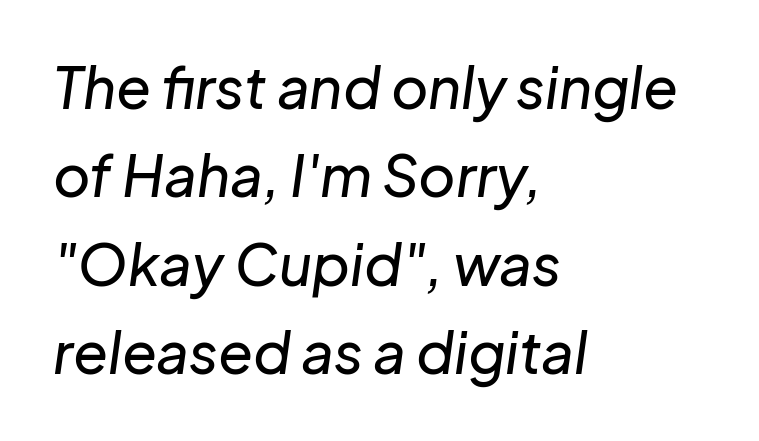
Q: Is the text italic (slanted)? A: Yes, it leans right by about 8 degrees.
Q: Is the text underlined? A: No.
Q: How is the paragraph aligned? A: Left-aligned.
Q: Is the spacing between letters normal or unusually wide? A: Normal.
Q: Is the spacing between lines tight, normal or loose? A: Normal.
Q: Width (condensed, normal, or wide)? A: Normal.
Q: Stroke contrast? A: Low.
Q: x-height? A: Medium.
Q: Monospaced? A: No.
